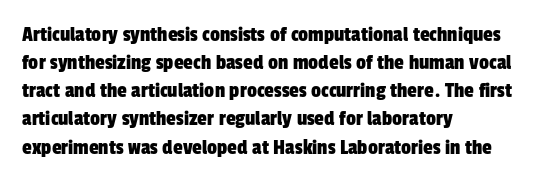
Q: Is the text underlined? A: No.
Q: How is the paragraph aligned? A: Left-aligned.
Q: Is the spacing between letters normal or unusually wide? A: Normal.
Q: Is the spacing between lines tight, normal or loose? A: Normal.
